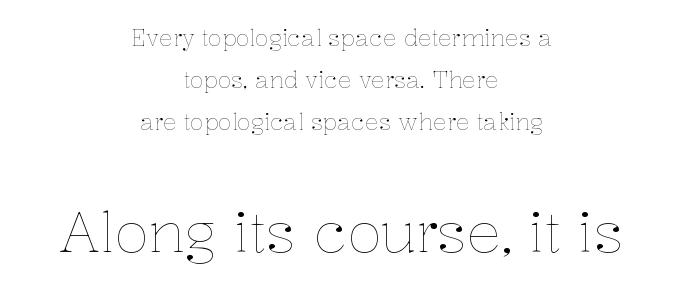
If you drew a line through each stem, it would be perfectly vertical. One-word summary of the alignment: center. Think of a printed novel: that variable character pitch is what you see here. The lower block of text is set noticeably larger than the block above it.
